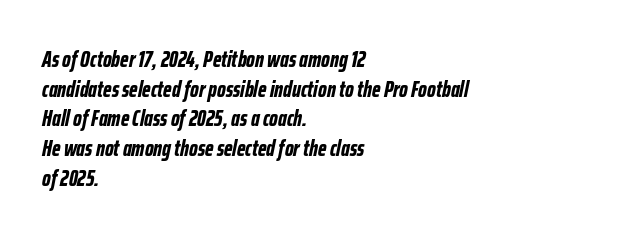
{"italic": "yes", "lean": "right", "slant_degrees": 12, "bold": "yes", "underline": "no", "align": "left", "line_spacing": "normal", "line_spacing_ratio": 1.35, "letter_spacing": "normal", "letter_spacing_em": 0.0, "glyph_px": 22}
